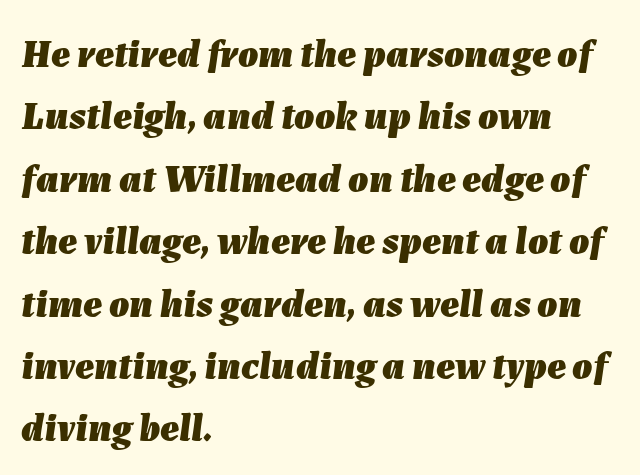
The image shows 40 px heavy type, italic (leaning right); set left-aligned, normal line spacing (1.56x), normal letter spacing, not underlined; low stroke contrast and a medium x-height.
